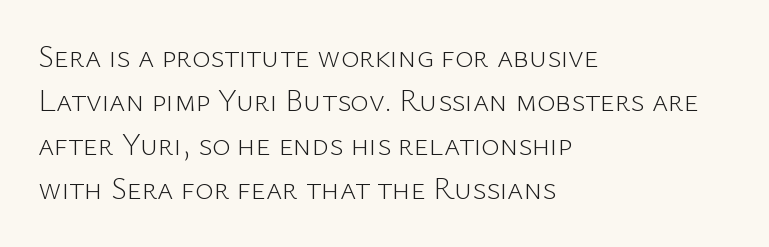
The image shows 31 px light sans-serif type, upright; set left-aligned, normal line spacing (1.42x), normal letter spacing, not underlined; low stroke contrast and a medium x-height.
